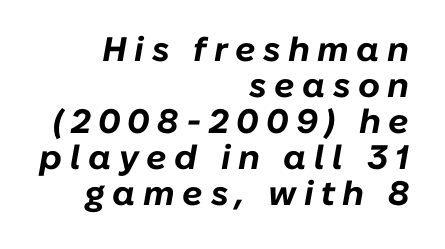
{"italic": "yes", "lean": "right", "slant_degrees": 10, "bold": "yes", "weight": "bold", "width": "normal", "stroke_contrast": "low", "x_height": "medium", "monospaced": "no", "underline": "no", "align": "right", "line_spacing": "tight", "line_spacing_ratio": 1.06, "letter_spacing": "wide", "letter_spacing_em": 0.22, "glyph_px": 34}
